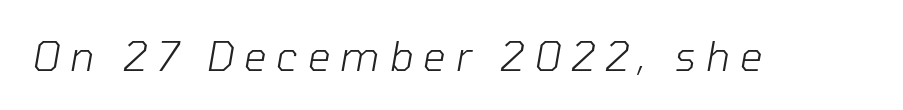
{"italic": "yes", "lean": "right", "slant_degrees": 10, "bold": "no", "weight": "light", "width": "normal", "stroke_contrast": "low", "x_height": "medium", "monospaced": "no", "underline": "no", "letter_spacing": "wide", "letter_spacing_em": 0.24, "glyph_px": 40}
